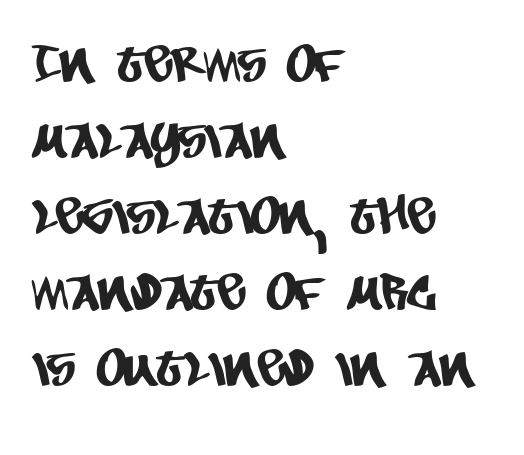
The image shows 52 px condensed sans-serif type; set left-aligned, normal line spacing (1.46x), normal letter spacing, not underlined; low stroke contrast and a large x-height.
